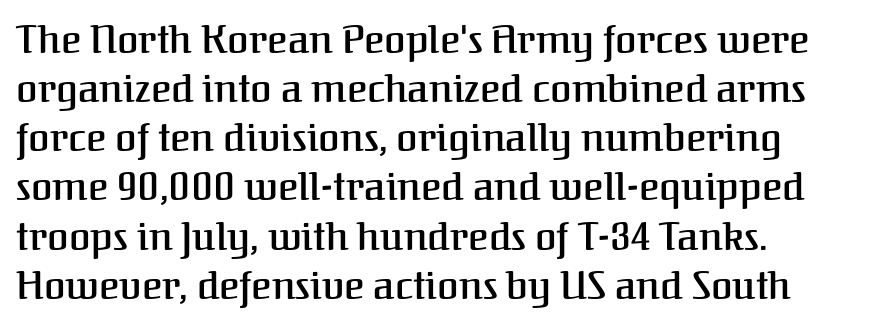
The image shows 39 px semibold serif type, upright; set left-aligned, normal line spacing (1.26x), normal letter spacing, not underlined; medium stroke contrast and a medium x-height.
